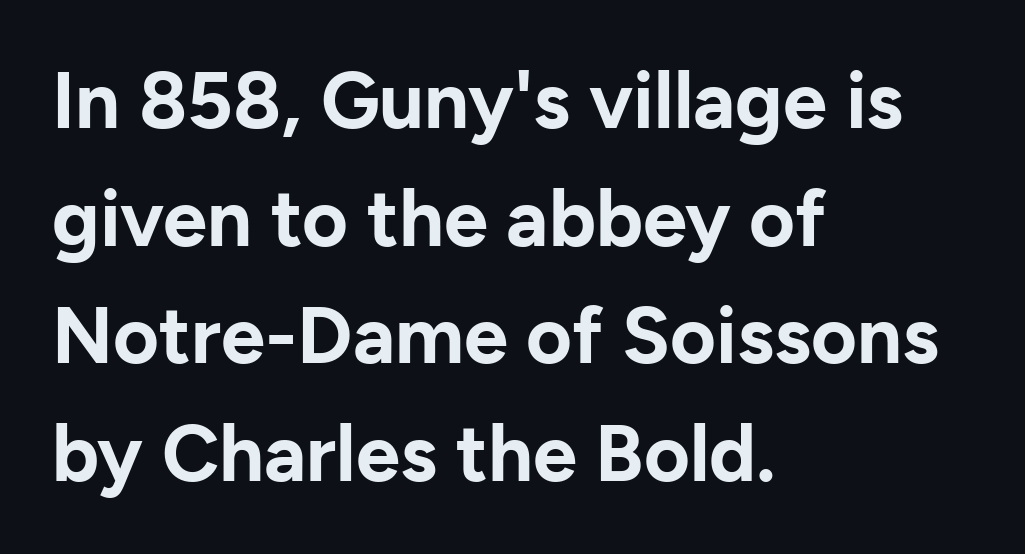
{"serif": "no", "italic": "no", "bold": "yes", "weight": "bold", "width": "normal", "stroke_contrast": "low", "x_height": "medium", "monospaced": "no", "underline": "no", "align": "left", "line_spacing": "normal", "line_spacing_ratio": 1.49, "letter_spacing": "normal", "letter_spacing_em": 0.0, "glyph_px": 79}
